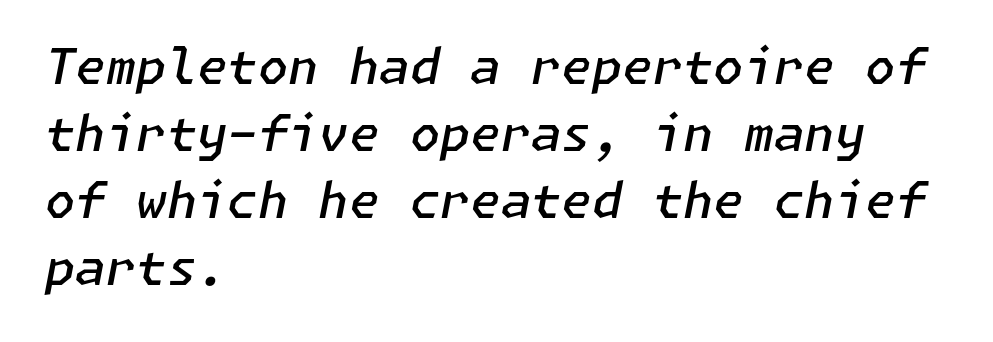
{"italic": "yes", "lean": "right", "slant_degrees": 11, "bold": "semi", "weight": "semibold", "width": "normal", "stroke_contrast": "low", "x_height": "medium", "underline": "no", "align": "left", "line_spacing": "normal", "line_spacing_ratio": 1.37, "letter_spacing": "normal", "letter_spacing_em": 0.0, "glyph_px": 49}
